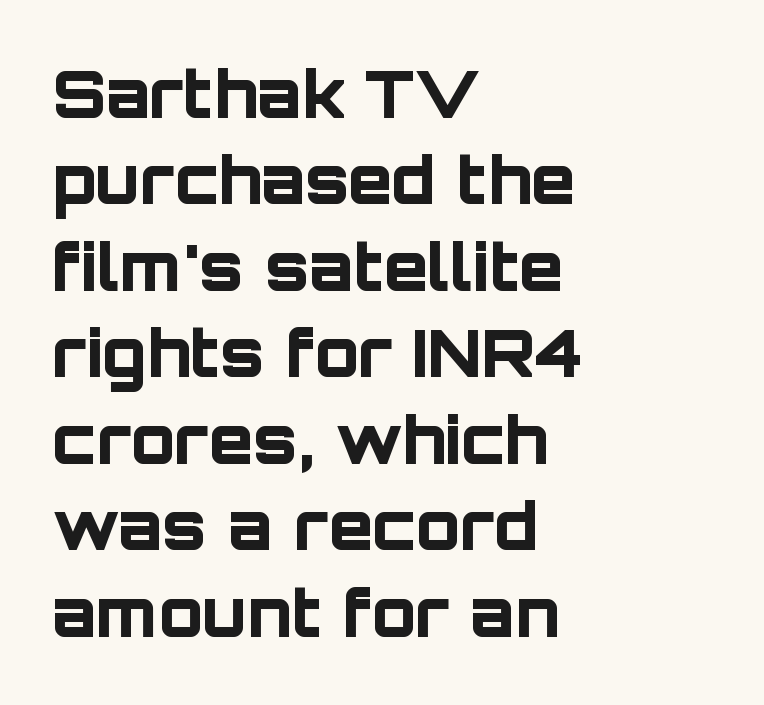
{"serif": "no", "italic": "no", "bold": "yes", "weight": "bold", "width": "normal", "stroke_contrast": "low", "x_height": "large", "monospaced": "no", "underline": "no", "align": "left", "line_spacing": "normal", "line_spacing_ratio": 1.33, "letter_spacing": "normal", "letter_spacing_em": 0.0, "glyph_px": 65}
